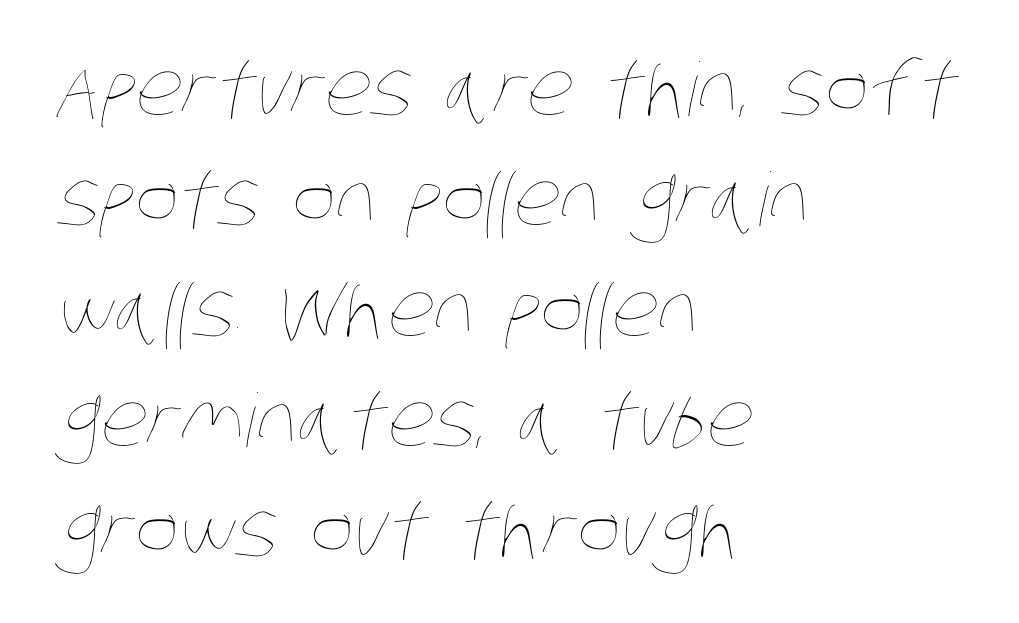
Q: Is the text bold? A: No.
Q: Is the text underlined? A: No.
Q: How is the paragraph aligned? A: Left-aligned.
Q: Is the spacing between letters normal or unusually wide? A: Normal.
Q: Is the spacing between lines tight, normal or loose? A: Normal.
Q: Width (condensed, normal, or wide)? A: Condensed.
Q: Stroke contrast? A: Low.
Q: x-height? A: Large.
Q: Monospaced? A: No.
